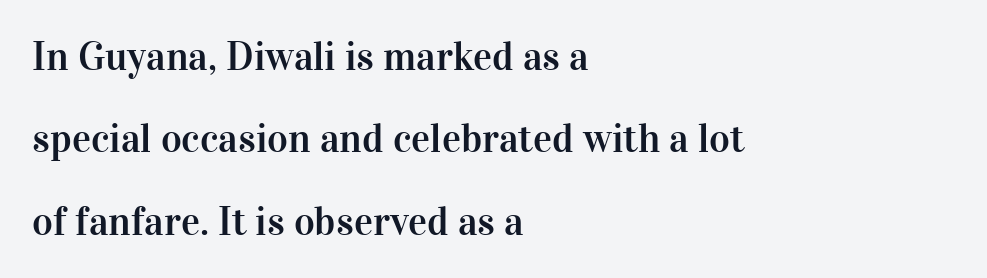
Characters follow at the spacing the type designer built in. The lettering holds an erect, upright posture throughout. These lines are rendered in a variable-pitch font. Glance below the letters and you will spot only blank space.
